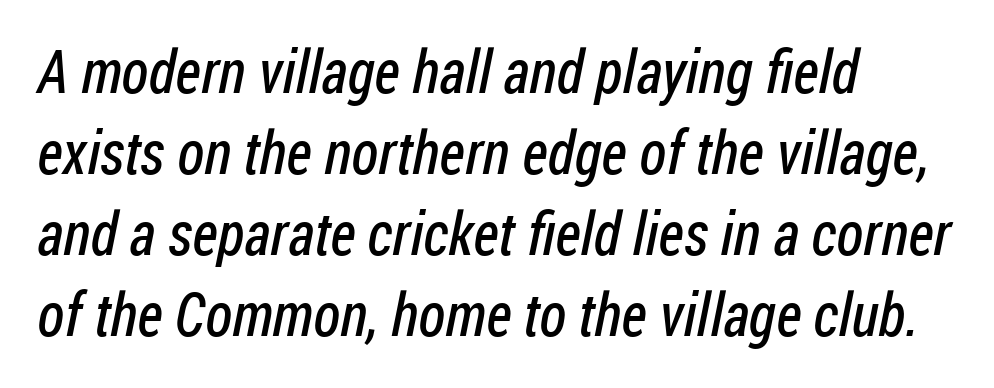
There is no visible air inserted between adjacent glyphs. Bold? No — there's no thickening of the strokes. Quick note: underline off. In terms of letterform style, serifs are entirely absent.
